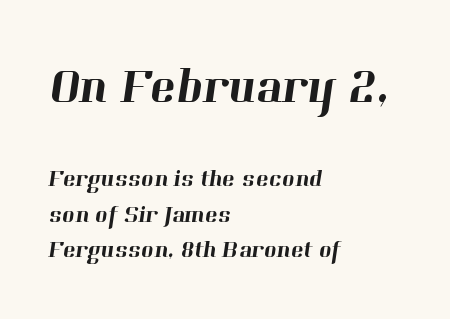
{"serif": "yes", "width": "normal", "stroke_contrast": "high", "x_height": "medium", "monospaced": "no", "underline": "no", "align": "left", "line_spacing": "normal", "line_spacing_ratio": 1.47, "letter_spacing": "normal", "letter_spacing_em": 0.0, "larger_block": "first", "size_ratio": 2.04, "glyph_px": 49}
